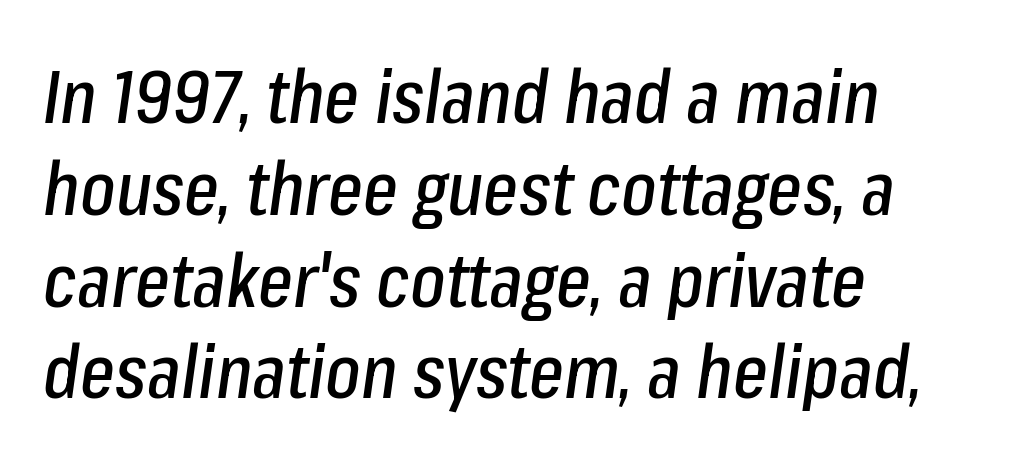
Q: Is the text italic (slanted)? A: Yes, it leans right by about 8 degrees.
Q: Is the text underlined? A: No.
Q: How is the paragraph aligned? A: Left-aligned.
Q: Is the spacing between letters normal or unusually wide? A: Normal.
Q: Width (condensed, normal, or wide)? A: Condensed.
Q: Stroke contrast? A: Low.
Q: x-height? A: Medium.
Q: Monospaced? A: No.
